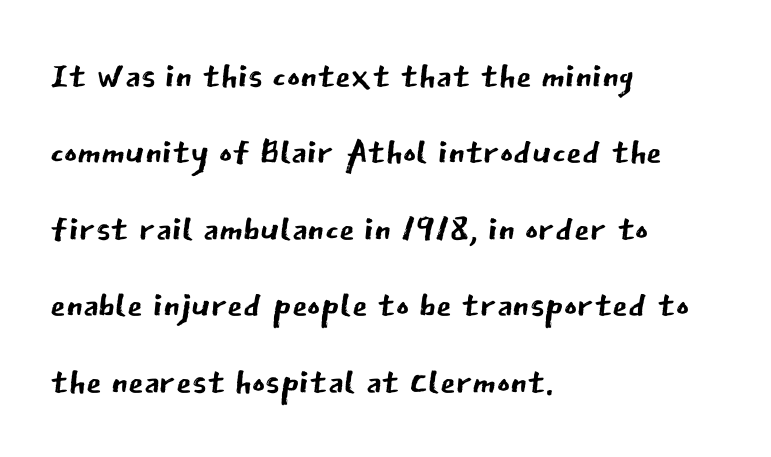
{"serif": "no", "italic": "no", "bold": "no", "weight": "regular", "width": "normal", "stroke_contrast": "low", "x_height": "medium", "monospaced": "no", "underline": "no", "align": "left", "line_spacing": "normal", "line_spacing_ratio": 1.53, "letter_spacing": "normal", "letter_spacing_em": 0.0, "glyph_px": 50}
